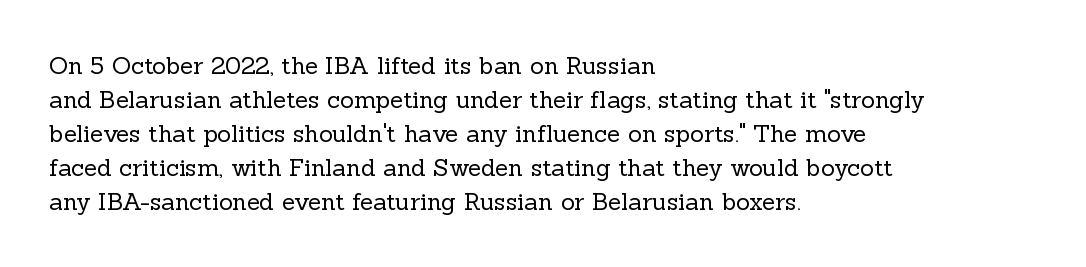
Just letters on the line, the space beneath them empty. The lines sit at an ordinary, default distance from one another. Reading down the block, your eye returns to a fixed left position each line. Think standard paragraph weight, or any step lighter than that.
